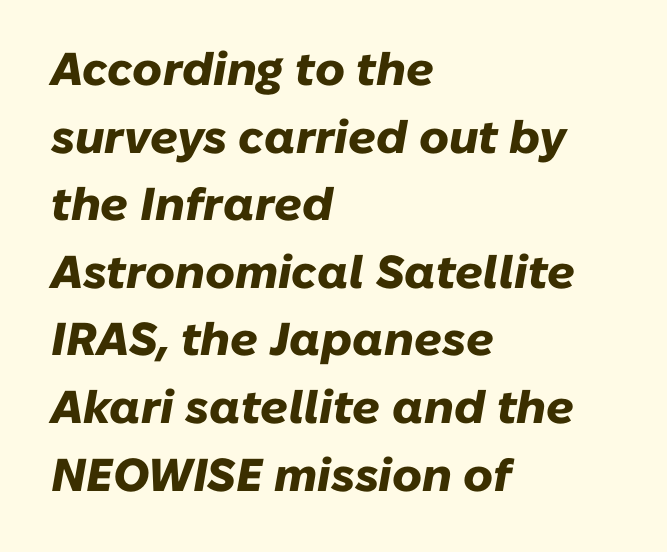
Compared with ordinary roman type, these characters are visibly tilted. The strip under each line holds only bare page. The passage shown is typed in a proportional face where columns would drift. Layout note: lines flush left.
